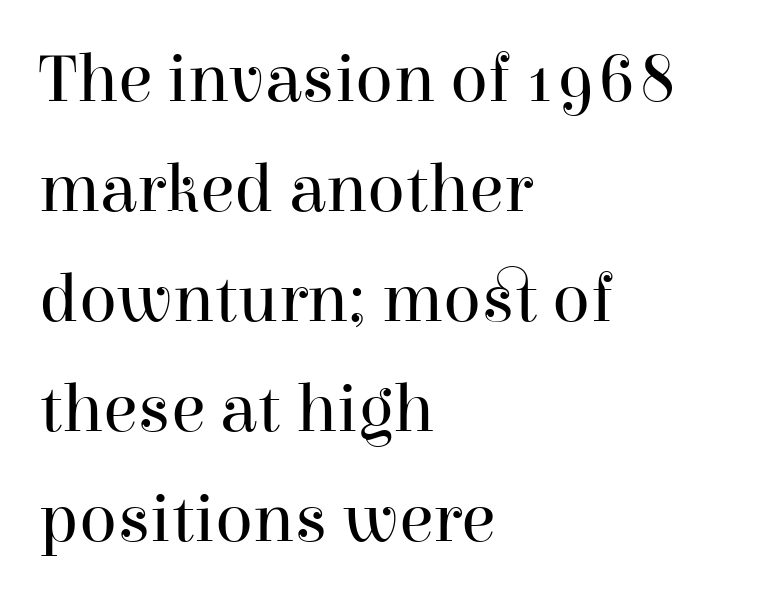
The image shows 70 px regular-weight serif type, upright; set left-aligned, normal line spacing (1.57x), normal letter spacing, not underlined; high stroke contrast and a medium x-height.
